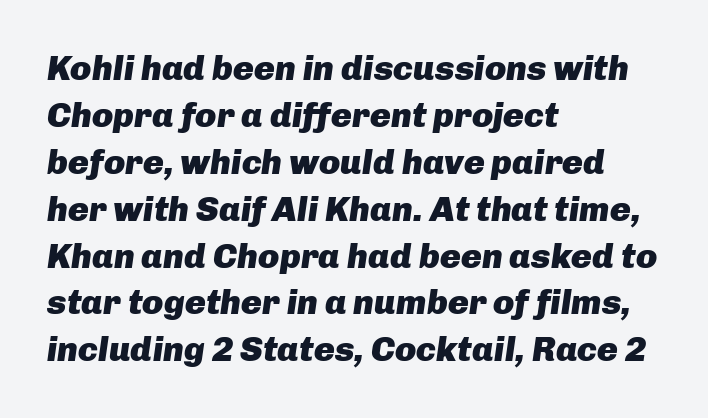
The image shows 35 px heavy type, italic (leaning right); set left-aligned, normal line spacing (1.34x), normal letter spacing, not underlined; low stroke contrast and a medium x-height.
